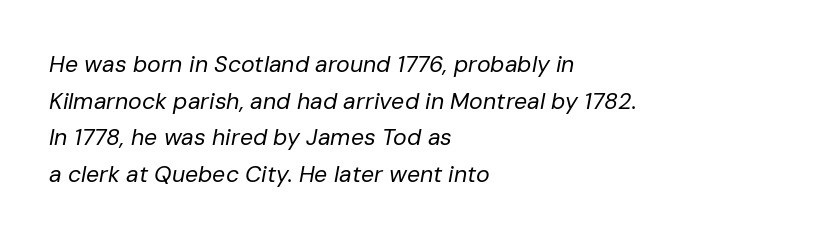
Q: Is the text bold? A: No.
Q: Is the text italic (slanted)? A: Yes, it leans right by about 10 degrees.
Q: Is the text underlined? A: No.
Q: How is the paragraph aligned? A: Left-aligned.
Q: Is the spacing between letters normal or unusually wide? A: Normal.
Q: Is the spacing between lines tight, normal or loose? A: Normal.
